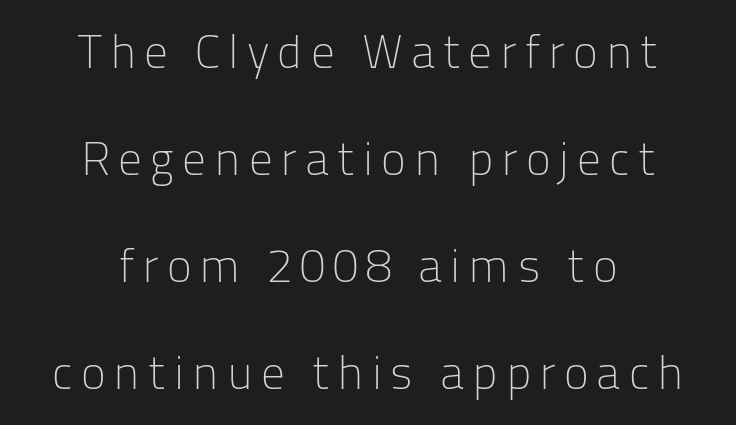
{"serif": "no", "italic": "no", "bold": "no", "weight": "light", "width": "normal", "stroke_contrast": "low", "x_height": "medium", "monospaced": "no", "underline": "no", "align": "center", "line_spacing": "loose", "line_spacing_ratio": 2.28, "glyph_px": 47}
